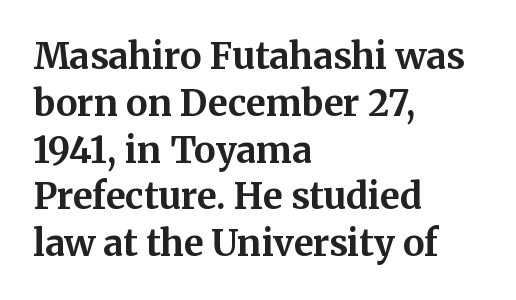
{"serif": "yes", "italic": "no", "bold": "yes", "weight": "bold", "width": "normal", "stroke_contrast": "medium", "x_height": "medium", "monospaced": "no", "underline": "no", "align": "left", "line_spacing": "normal", "line_spacing_ratio": 1.3, "letter_spacing": "normal", "letter_spacing_em": 0.0, "glyph_px": 36}
